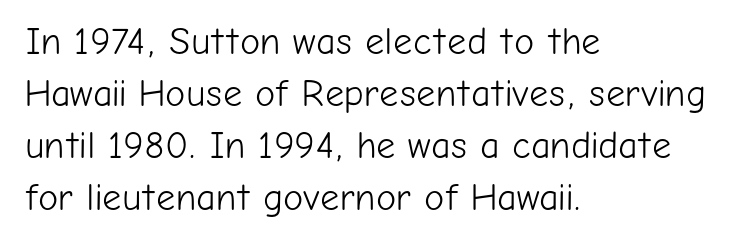
The image shows 38 px light sans-serif type, upright; set left-aligned, normal line spacing (1.37x), normal letter spacing, not underlined; low stroke contrast and a medium x-height.
